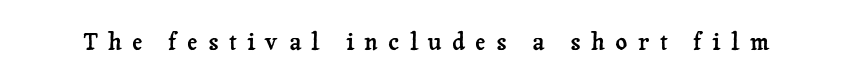
Q: Is the text italic (slanted)? A: No, it is upright.
Q: Is the text underlined? A: No.
Q: Is the spacing between letters normal or unusually wide? A: Unusually wide.
